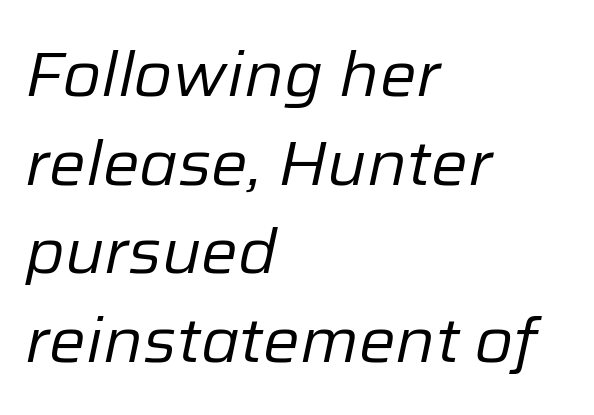
Q: Is the text bold? A: No.
Q: Is the text italic (slanted)? A: Yes, it leans right by about 12 degrees.
Q: Is the text underlined? A: No.
Q: How is the paragraph aligned? A: Left-aligned.
Q: Is the spacing between letters normal or unusually wide? A: Normal.
Q: Is the spacing between lines tight, normal or loose? A: Normal.
Q: Width (condensed, normal, or wide)? A: Normal.
Q: Stroke contrast? A: Low.
Q: x-height? A: Medium.
Q: Monospaced? A: No.
